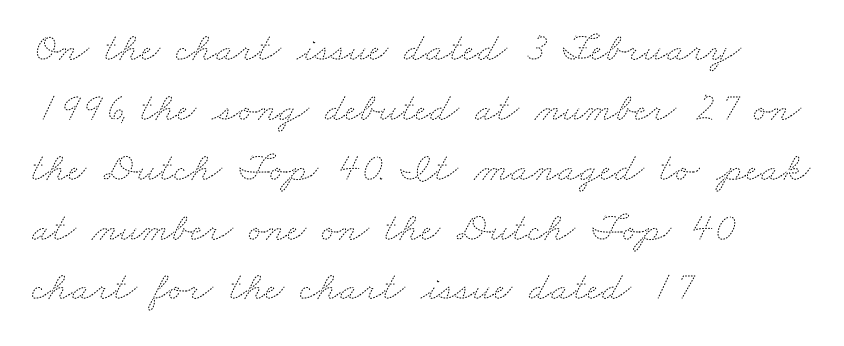
{"bold": "no", "weight": "thin", "width": "wide", "stroke_contrast": "medium", "x_height": "small", "monospaced": "no", "underline": "no", "align": "left", "line_spacing": "normal", "line_spacing_ratio": 1.46, "letter_spacing": "normal", "letter_spacing_em": 0.0, "glyph_px": 41}
